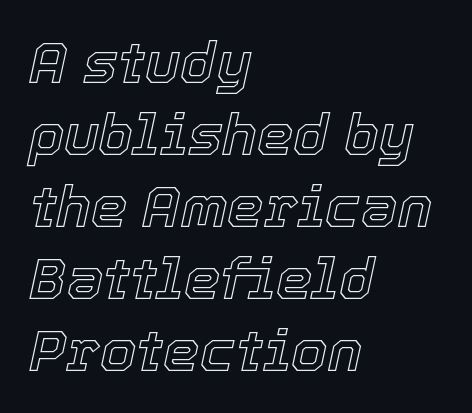
{"italic": "yes", "lean": "right", "slant_degrees": 12, "width": "normal", "x_height": "medium", "monospaced": "no", "underline": "no", "align": "left", "line_spacing_ratio": 1.24, "letter_spacing": "normal", "letter_spacing_em": 0.0, "glyph_px": 58}
